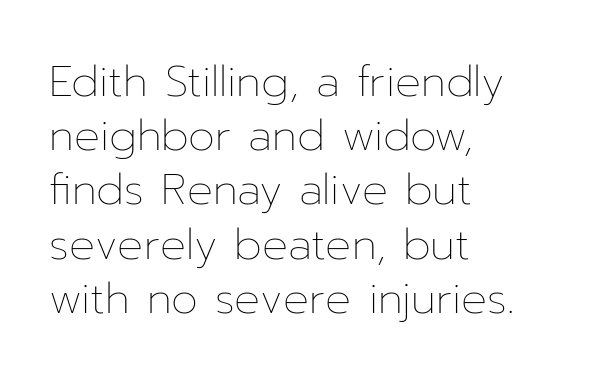
{"italic": "no", "bold": "no", "weight": "thin", "width": "normal", "stroke_contrast": "low", "x_height": "medium", "monospaced": "no", "underline": "no", "align": "left", "line_spacing": "normal", "line_spacing_ratio": 1.26, "letter_spacing": "normal", "letter_spacing_em": 0.0, "glyph_px": 43}
